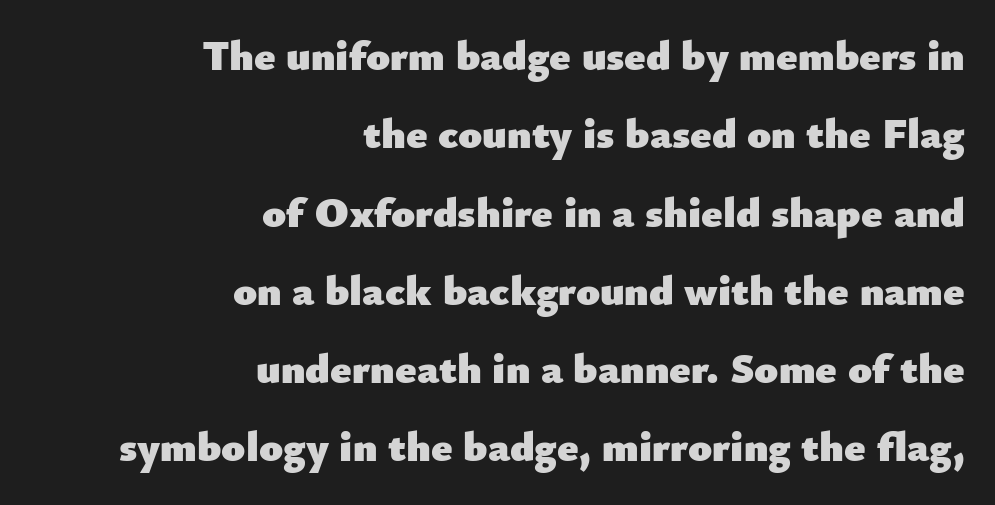
{"serif": "no", "italic": "no", "bold": "yes", "weight": "heavy", "width": "normal", "stroke_contrast": "low", "x_height": "small", "monospaced": "no", "underline": "no", "align": "right", "line_spacing_ratio": 1.82, "letter_spacing": "normal", "letter_spacing_em": 0.0, "glyph_px": 43}
